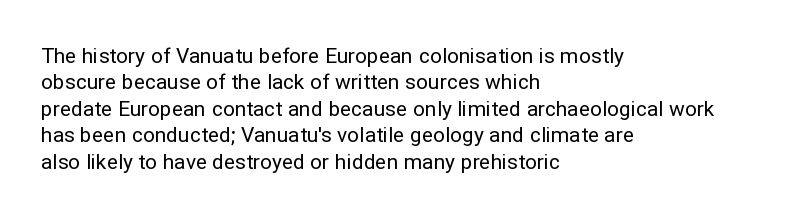
Q: Is the text bold? A: No.
Q: Is the text italic (slanted)? A: No, it is upright.
Q: Is the text underlined? A: No.
Q: How is the paragraph aligned? A: Left-aligned.
Q: Is the spacing between letters normal or unusually wide? A: Normal.
Q: Is the spacing between lines tight, normal or loose? A: Normal.
